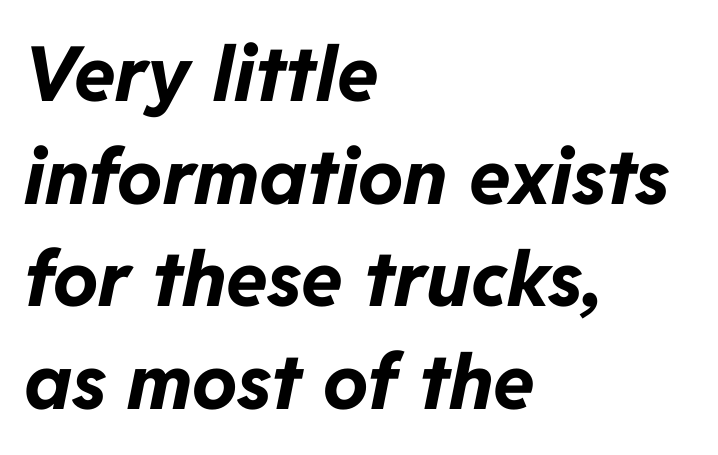
The image shows 76 px bold type, italic (leaning right); set left-aligned, normal line spacing (1.35x), normal letter spacing, not underlined; low stroke contrast and a medium x-height.
